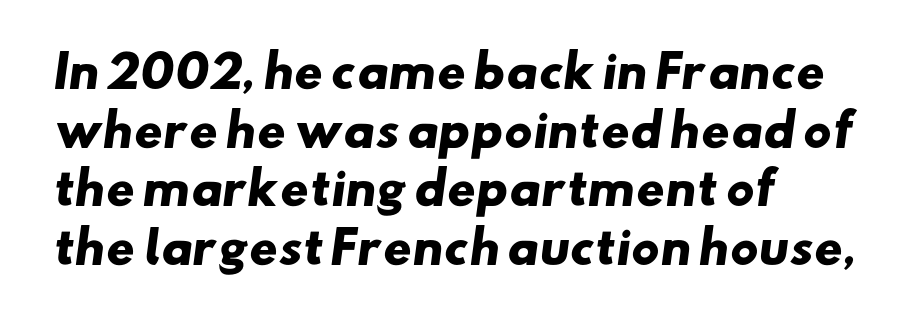
The text was rendered using a sans face with plain stroke endings. What weight is shown? A full bold with thick strokes. The setting favours the left margin, as ordinary paragraphs usually do. Line spacing here is normal.
